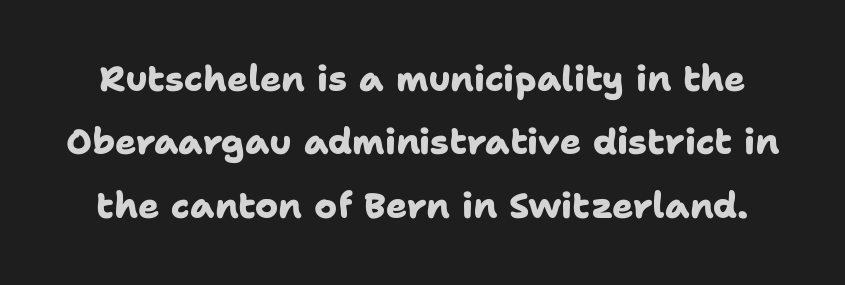
Q: Is the text bold? A: Yes.
Q: Is the typeface a serif or a sans-serif typeface? A: Sans-serif.
Q: Is the text underlined? A: No.
Q: Is the spacing between letters normal or unusually wide? A: Normal.
Q: Width (condensed, normal, or wide)? A: Normal.
Q: Stroke contrast? A: Low.
Q: x-height? A: Medium.
Q: Monospaced? A: No.
